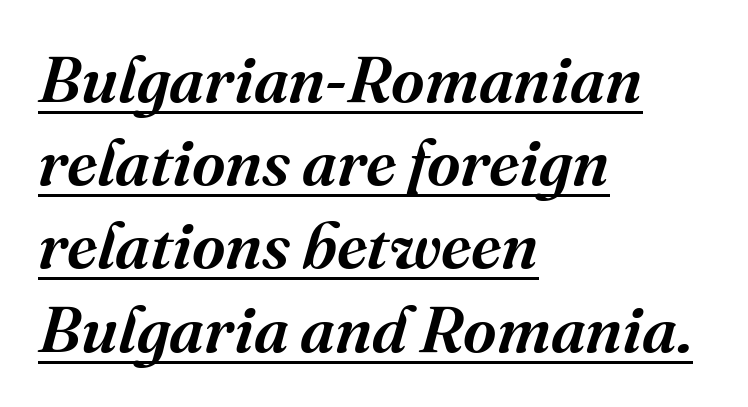
Q: Is the text italic (slanted)? A: Yes, it leans right by about 16 degrees.
Q: Is the typeface a serif or a sans-serif typeface? A: Serif.
Q: Is the text underlined? A: Yes.
Q: How is the paragraph aligned? A: Left-aligned.
Q: Is the spacing between letters normal or unusually wide? A: Normal.
Q: Is the spacing between lines tight, normal or loose? A: Normal.
Q: Width (condensed, normal, or wide)? A: Normal.
Q: Stroke contrast? A: Medium.
Q: x-height? A: Medium.
Q: Monospaced? A: No.
